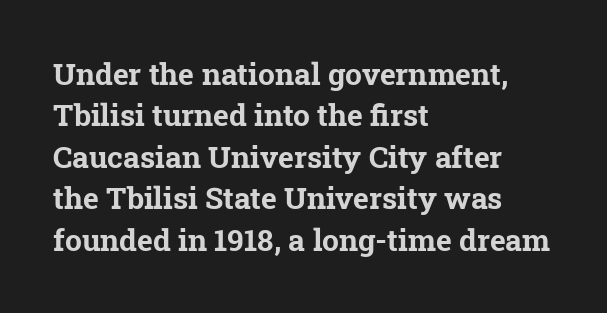
{"serif": "yes", "bold": "yes", "weight": "bold", "width": "normal", "stroke_contrast": "low", "x_height": "medium", "monospaced": "no", "underline": "no", "align": "left", "line_spacing": "normal", "line_spacing_ratio": 1.38, "letter_spacing": "normal", "letter_spacing_em": 0.0, "glyph_px": 30}
